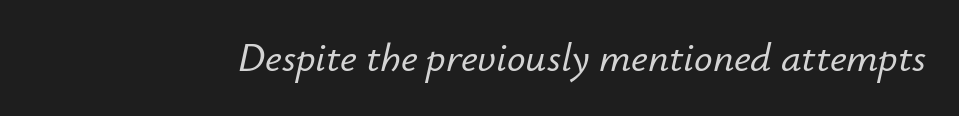
The image shows 41 px text type, italic (leaning right); set normal letter spacing, not underlined; low stroke contrast and a small x-height.
